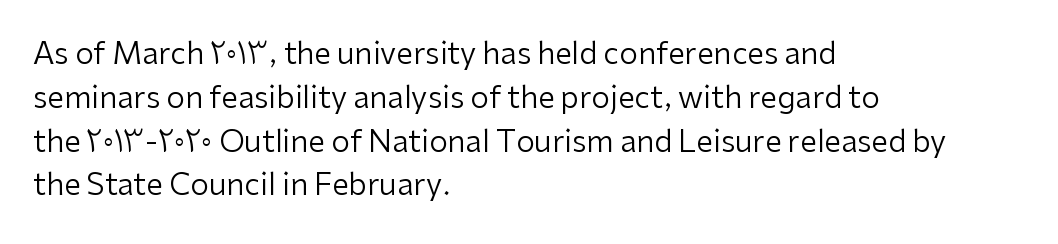
{"serif": "no", "italic": "no", "bold": "no", "weight": "regular", "width": "normal", "stroke_contrast": "low", "x_height": "medium", "monospaced": "no", "underline": "no", "align": "left", "line_spacing": "normal", "line_spacing_ratio": 1.46, "letter_spacing": "normal", "letter_spacing_em": 0.0, "glyph_px": 30}
